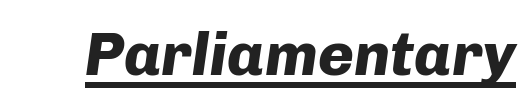
This is underlined copy, the kind a proofreader might mark for attention. Italic: yes, the glyphs are oblique. The face used here is proportionally spaced, like ordinary book or web type. The gaps between neighbouring characters are ordinary and unremarkable. The sample has been set heavy, in full bold.
